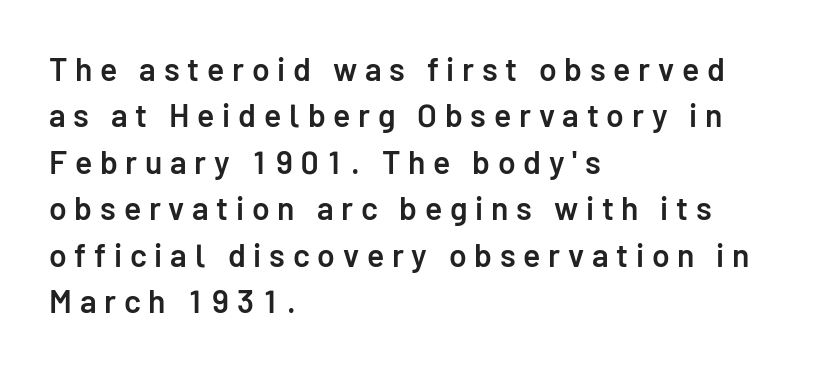
Tall strokes in this sample are plumb rather than angled. The face used here is proportionally spaced, like ordinary book or web type. Tracking here is generous; glyphs stand well apart from one another. In terms of leading, this rendering sits right in the middle. Where is the straight margin? On the left. Weight: semibold (demi).
